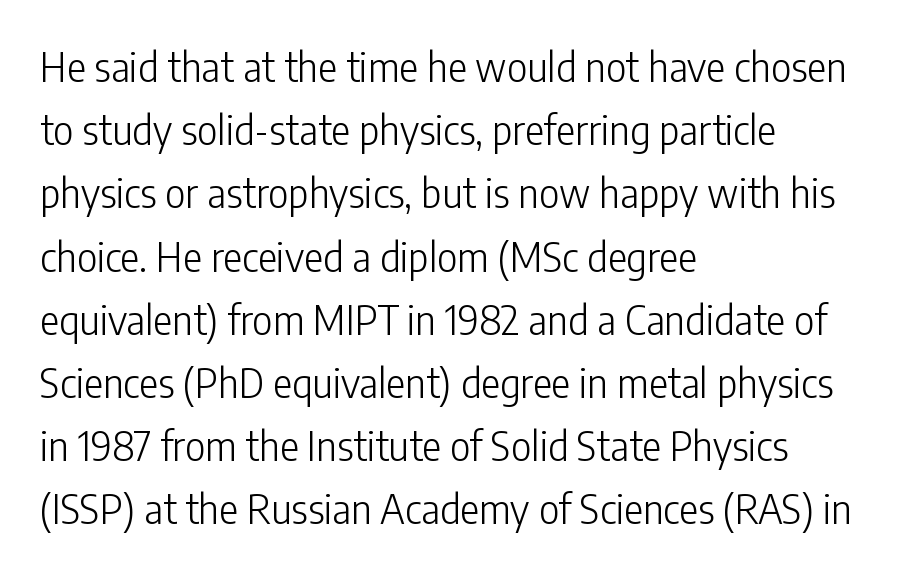
The image shows 40 px light, condensed sans-serif type, upright; set left-aligned, normal line spacing (1.58x), normal letter spacing, not underlined; low stroke contrast and a medium x-height.
